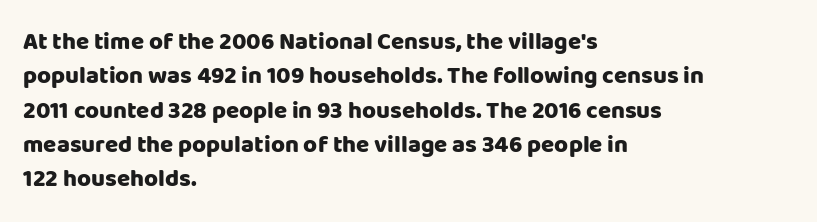
{"italic": "no", "bold": "yes", "underline": "no", "align": "left", "line_spacing": "normal", "line_spacing_ratio": 1.43, "letter_spacing": "normal", "letter_spacing_em": 0.0, "glyph_px": 24}
